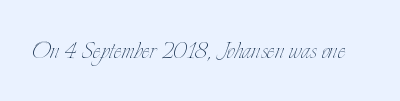
This rendering features lettering with no underline. Nothing heavy about these letters — not bold at all. You could call the tracking neutral — neither tight nor loose. You could not count columns in this text — the font is proportionally spaced.
